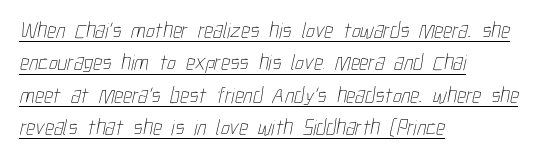
The image shows 22 px text type; set left-aligned, normal line spacing (1.47x), normal letter spacing, underlined.
